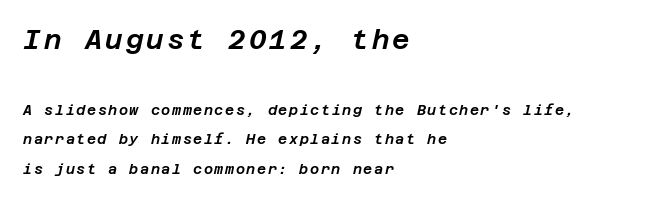
Q: Is the text italic (slanted)? A: Yes, it leans right by about 12 degrees.
Q: Is the text underlined? A: No.
Q: How is the paragraph aligned? A: Left-aligned.
Q: Is the spacing between lines tight, normal or loose? A: Loose.
Q: Which block of text is set in a larger size, the first (top) or the second (bottom)? A: The first (top) one.
